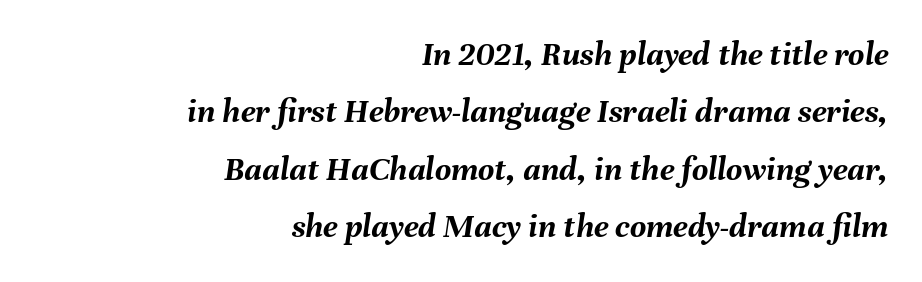
Q: Is the text bold? A: Yes.
Q: Is the text italic (slanted)? A: Yes, it leans right by about 8 degrees.
Q: Is the text underlined? A: No.
Q: How is the paragraph aligned? A: Right-aligned.
Q: Is the spacing between letters normal or unusually wide? A: Normal.
Q: Is the spacing between lines tight, normal or loose? A: Normal.
Q: Width (condensed, normal, or wide)? A: Normal.
Q: Stroke contrast? A: Medium.
Q: x-height? A: Medium.
Q: Monospaced? A: No.
